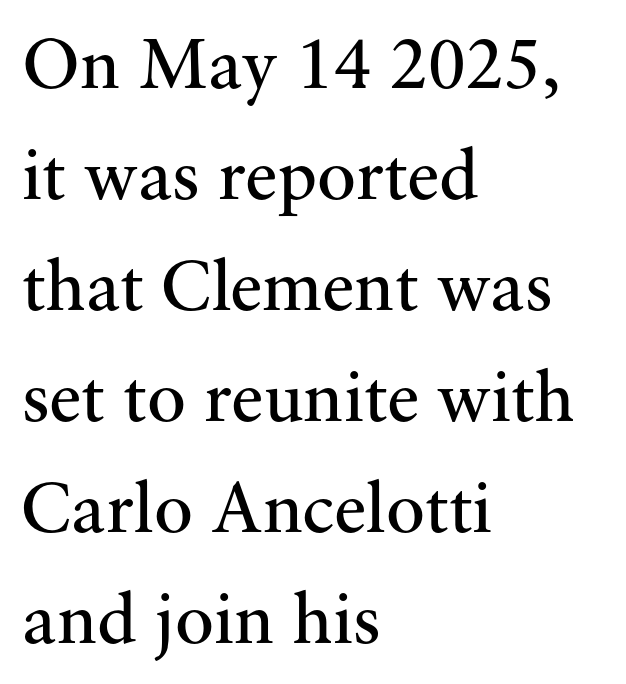
Varying glyph widths throughout — classic text-font behaviour. Italic: no, the glyphs are upright roman. The typesetting does not lean heavy: it is not bold. The space directly below the letters is spotless. The characters display serif detailing at their extremities.
